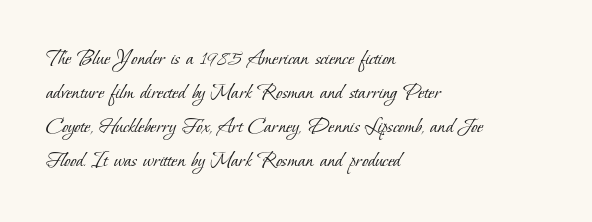
{"bold": "no", "underline": "no", "align": "left", "line_spacing": "normal", "line_spacing_ratio": 1.48, "letter_spacing": "normal", "letter_spacing_em": 0.0, "glyph_px": 23}
